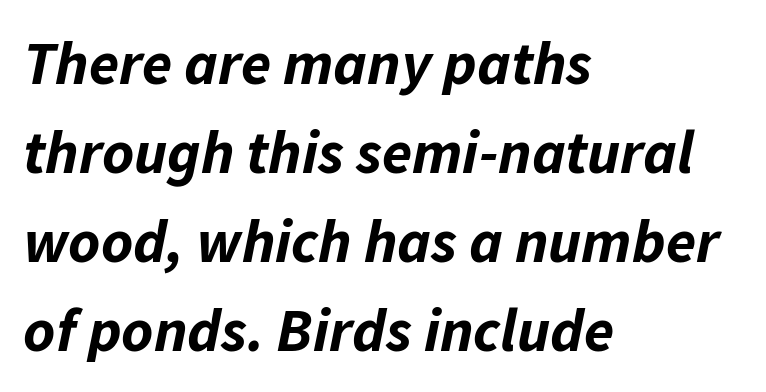
Q: Is the text bold? A: Yes.
Q: Is the text italic (slanted)? A: Yes, it leans right by about 11 degrees.
Q: Is the text underlined? A: No.
Q: How is the paragraph aligned? A: Left-aligned.
Q: Is the spacing between letters normal or unusually wide? A: Normal.
Q: Is the spacing between lines tight, normal or loose? A: Normal.
Q: Width (condensed, normal, or wide)? A: Normal.
Q: Stroke contrast? A: Low.
Q: x-height? A: Medium.
Q: Monospaced? A: No.
